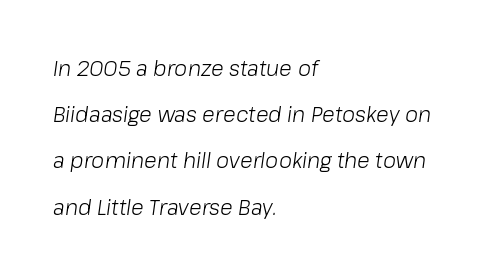
The image shows 21 px text type, italic (leaning right); set left-aligned, loose line spacing (2.2x), normal letter spacing, not underlined.
